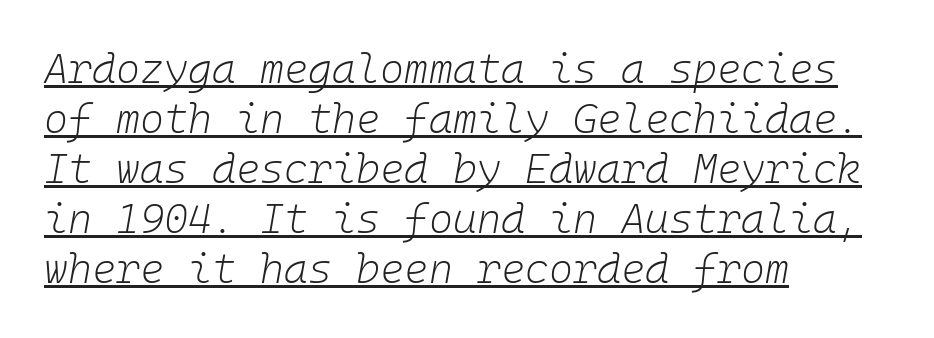
The image shows 41 px light type, italic (leaning right), monospaced; set left-aligned, line spacing 1.22x, normal letter spacing, underlined; low stroke contrast and a medium x-height.
